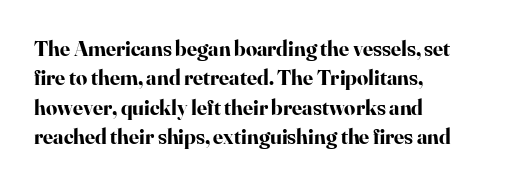
Q: Is the text bold? A: Yes.
Q: Is the text italic (slanted)? A: No, it is upright.
Q: Is the text underlined? A: No.
Q: How is the paragraph aligned? A: Left-aligned.
Q: Is the spacing between letters normal or unusually wide? A: Normal.
Q: Is the spacing between lines tight, normal or loose? A: Normal.
